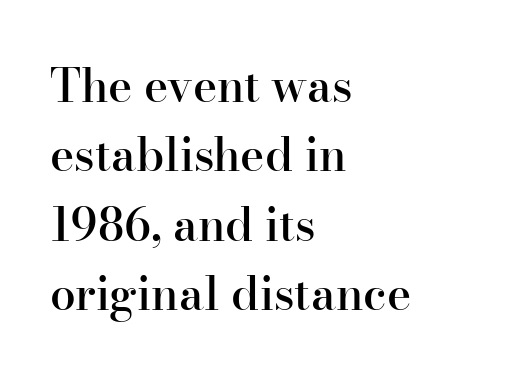
{"serif": "yes", "italic": "no", "bold": "semi", "weight": "semibold", "width": "normal", "stroke_contrast": "high", "x_height": "small", "monospaced": "no", "underline": "no", "align": "left", "line_spacing": "normal", "line_spacing_ratio": 1.51, "letter_spacing": "normal", "letter_spacing_em": 0.0, "glyph_px": 46}
